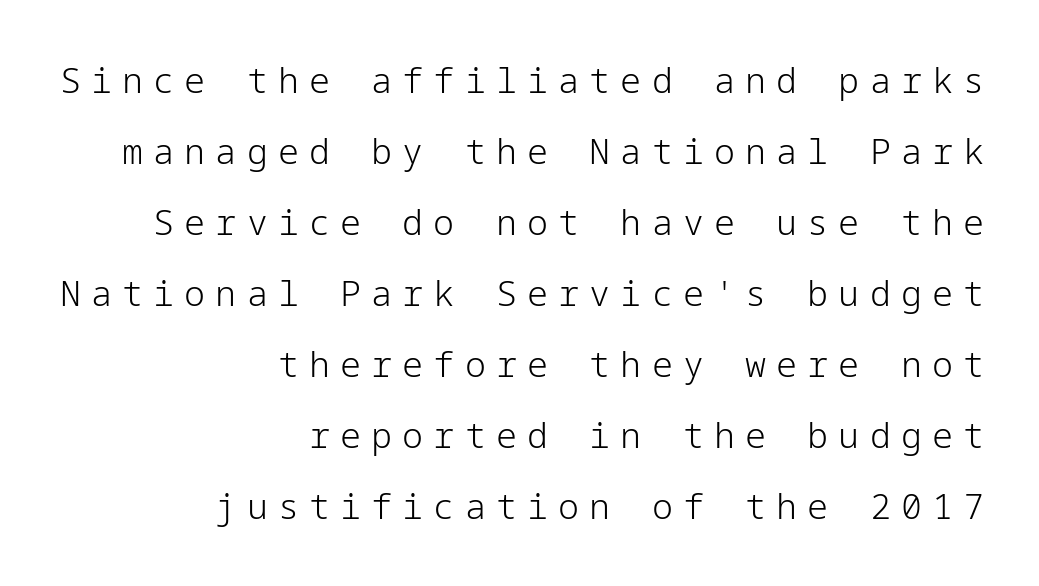
This is roman type, the default non-slanted kind. The face used here is a sans, in the tradition of grotesques and geometrics. Leftover space on each line is placed entirely before the opening word. The letterforms stand isolated, each surrounded by extra space.
